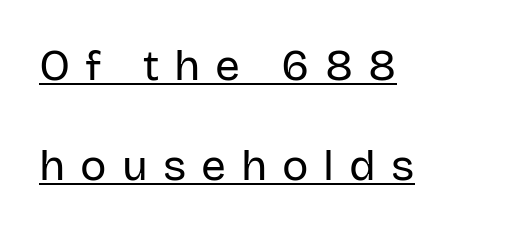
Q: Is the text bold? A: No.
Q: Is the text italic (slanted)? A: No, it is upright.
Q: Is the typeface a serif or a sans-serif typeface? A: Sans-serif.
Q: Is the text underlined? A: Yes.
Q: How is the paragraph aligned? A: Left-aligned.
Q: Is the spacing between letters normal or unusually wide? A: Unusually wide.
Q: Is the spacing between lines tight, normal or loose? A: Loose.
Q: Width (condensed, normal, or wide)? A: Normal.
Q: Stroke contrast? A: Low.
Q: x-height? A: Large.
Q: Monospaced? A: No.
